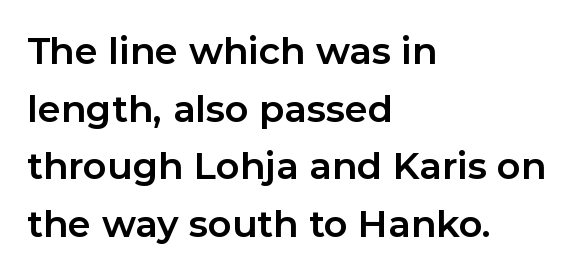
Q: Is the text bold? A: Yes.
Q: Is the text italic (slanted)? A: No, it is upright.
Q: Is the typeface a serif or a sans-serif typeface? A: Sans-serif.
Q: Is the text underlined? A: No.
Q: How is the paragraph aligned? A: Left-aligned.
Q: Is the spacing between letters normal or unusually wide? A: Normal.
Q: Is the spacing between lines tight, normal or loose? A: Normal.
Q: Width (condensed, normal, or wide)? A: Normal.
Q: Stroke contrast? A: Low.
Q: x-height? A: Medium.
Q: Monospaced? A: No.
